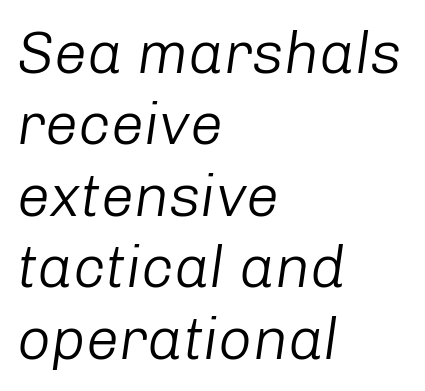
Each stroke keeps to a modest, everyday thickness or less. Unmarked baselines from the first word to the last. The text block is weighted toward the left margin, trailing off unevenly rightward. The rendering uses natural spacing where letterforms have individual widths.
